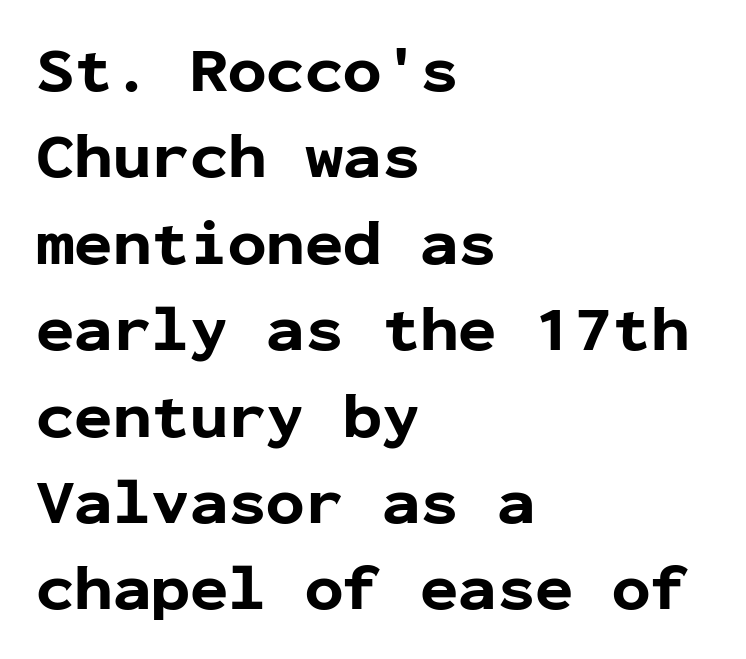
The image shows 64 px bold sans-serif type, upright, monospaced; set left-aligned, normal line spacing (1.35x), normal letter spacing, not underlined; low stroke contrast and a medium x-height.
